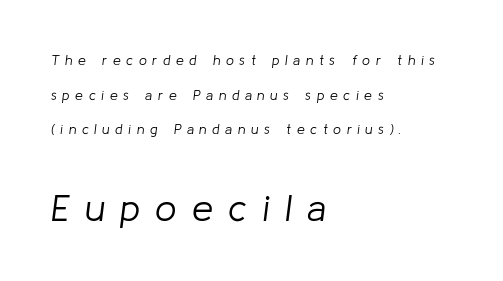
{"italic": "yes", "lean": "right", "slant_degrees": 8, "bold": "no", "weight": "light", "width": "normal", "stroke_contrast": "low", "x_height": "medium", "monospaced": "no", "underline": "no", "align": "left", "line_spacing": "loose", "line_spacing_ratio": 2.47, "letter_spacing": "wide", "letter_spacing_em": 0.4, "larger_block": "second", "size_ratio": 2.71, "glyph_px": 38}
